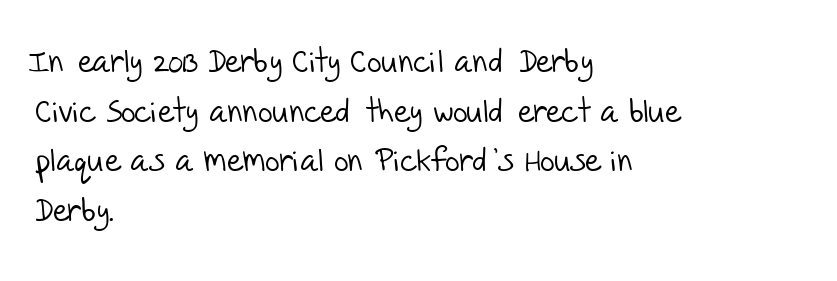
Q: Is the text bold? A: No.
Q: Is the typeface a serif or a sans-serif typeface? A: Sans-serif.
Q: Is the text underlined? A: No.
Q: How is the paragraph aligned? A: Left-aligned.
Q: Is the spacing between letters normal or unusually wide? A: Normal.
Q: Is the spacing between lines tight, normal or loose? A: Normal.
Q: Width (condensed, normal, or wide)? A: Normal.
Q: Stroke contrast? A: Low.
Q: x-height? A: Large.
Q: Monospaced? A: No.
